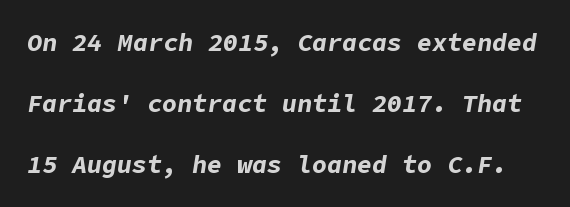
{"italic": "yes", "lean": "right", "slant_degrees": 9, "bold": "yes", "underline": "no", "line_spacing": "loose", "line_spacing_ratio": 2.45, "letter_spacing": "normal", "letter_spacing_em": 0.0, "glyph_px": 25}
